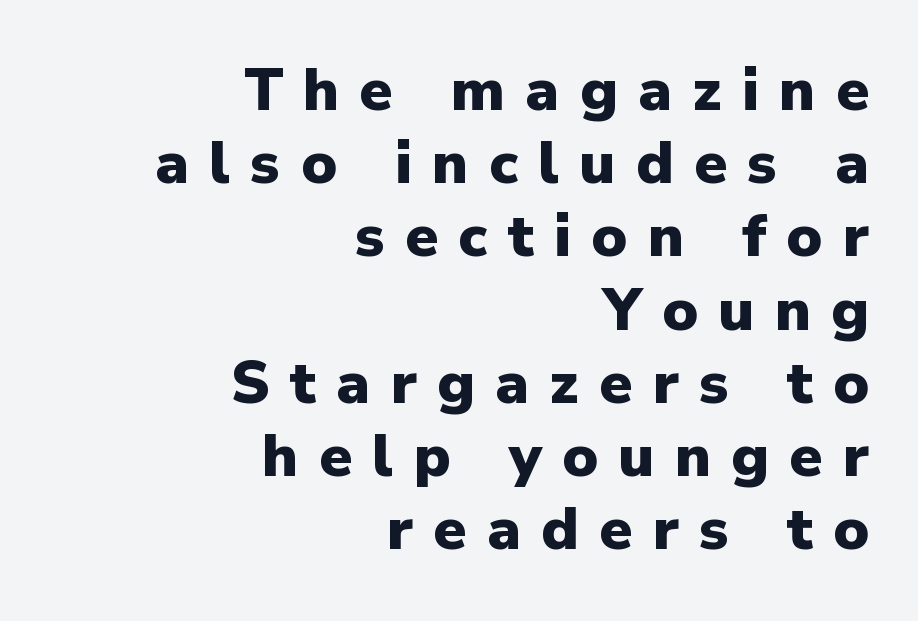
{"serif": "no", "italic": "no", "bold": "yes", "weight": "heavy", "width": "normal", "stroke_contrast": "low", "x_height": "medium", "monospaced": "no", "underline": "no", "align": "right", "line_spacing_ratio": 1.22, "letter_spacing": "wide", "letter_spacing_em": 0.34, "glyph_px": 60}
